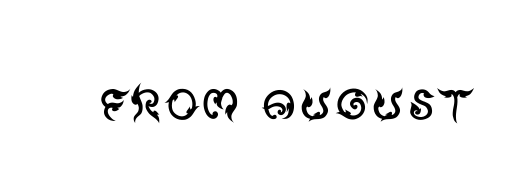
The image shows 69 px regular-weight sans-serif type, upright; set normal letter spacing, not underlined; medium stroke contrast and a large x-height.
